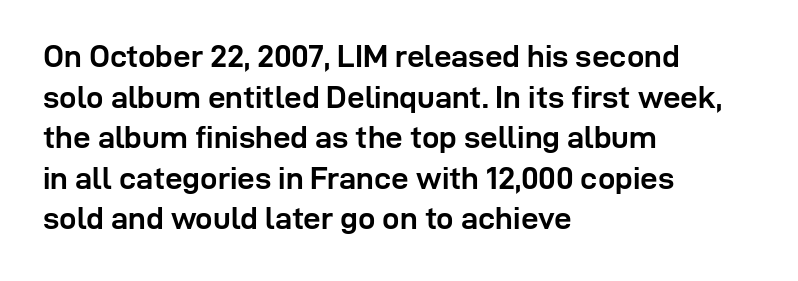
Nothing unusual about the tracking: characters are spaced as the font intends. Short and long lines alike share a common starting point at left. A normal amount of white space separates one row of letters from the next. Emphasis by weight is at full strength: bold. In terms of letterform style, serifs are entirely absent.
